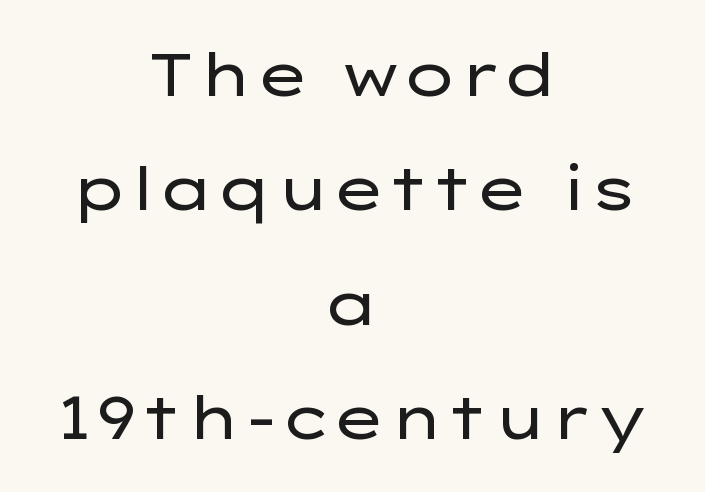
{"serif": "no", "italic": "no", "bold": "no", "weight": "regular", "width": "wide", "stroke_contrast": "low", "x_height": "medium", "monospaced": "no", "underline": "no", "align": "center", "line_spacing": "loose", "line_spacing_ratio": 1.94, "letter_spacing": "normal", "letter_spacing_em": 0.0, "glyph_px": 59}
